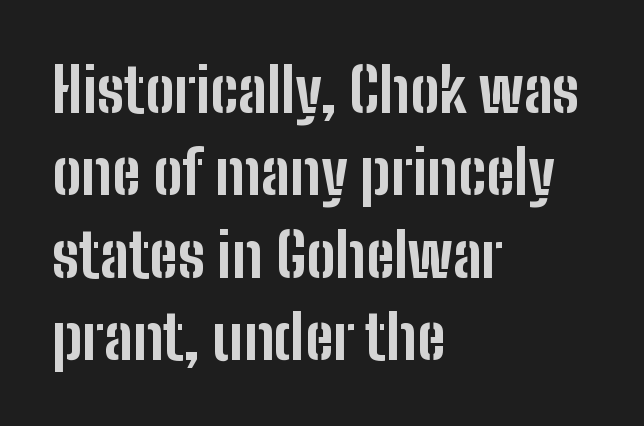
Its strokes are broad and dark, the hallmark of bold type. Does extra space separate the letters? No, they use regular spacing. The letters carry no serifs — their stems end cleanly without finishing strokes. Descender tails drop into unmarked territory. In terms of posture, this sample is upright. Summary of vertical rhythm: regular, with standard interline spacing.
